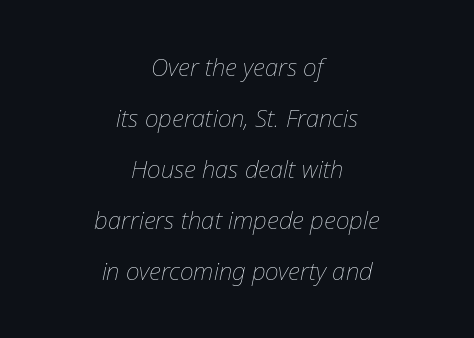
{"italic": "yes", "lean": "right", "slant_degrees": 12, "bold": "no", "underline": "no", "align": "center", "line_spacing": "loose", "line_spacing_ratio": 2.12, "letter_spacing": "normal", "letter_spacing_em": 0.0, "glyph_px": 24}
